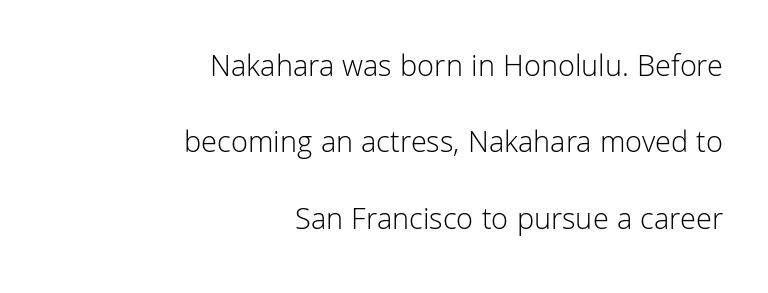
Q: Is the text bold? A: No.
Q: Is the text italic (slanted)? A: No, it is upright.
Q: Is the typeface a serif or a sans-serif typeface? A: Sans-serif.
Q: Is the text underlined? A: No.
Q: How is the paragraph aligned? A: Right-aligned.
Q: Is the spacing between letters normal or unusually wide? A: Normal.
Q: Is the spacing between lines tight, normal or loose? A: Loose.
Q: Width (condensed, normal, or wide)? A: Normal.
Q: Stroke contrast? A: Low.
Q: x-height? A: Medium.
Q: Monospaced? A: No.
